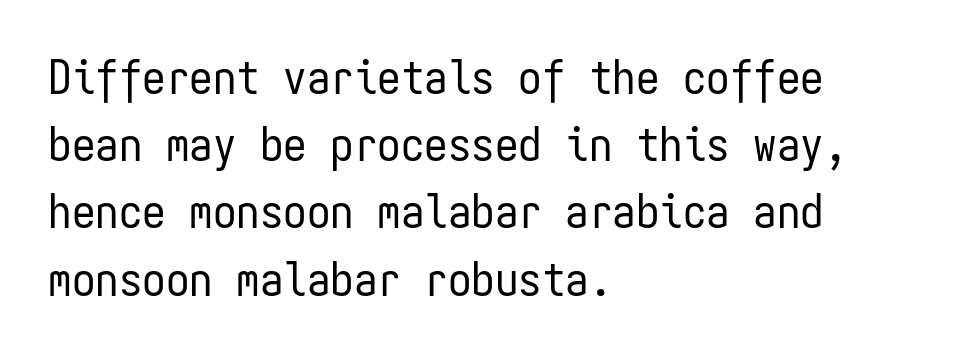
The passage shown is typed in a monospace face where columns stay perfectly aligned. This is the regular roman posture of the typeface. Does extra space separate the letters? No, they use regular spacing. A quiet, ordinary-to-light weight characterises the typeface.
